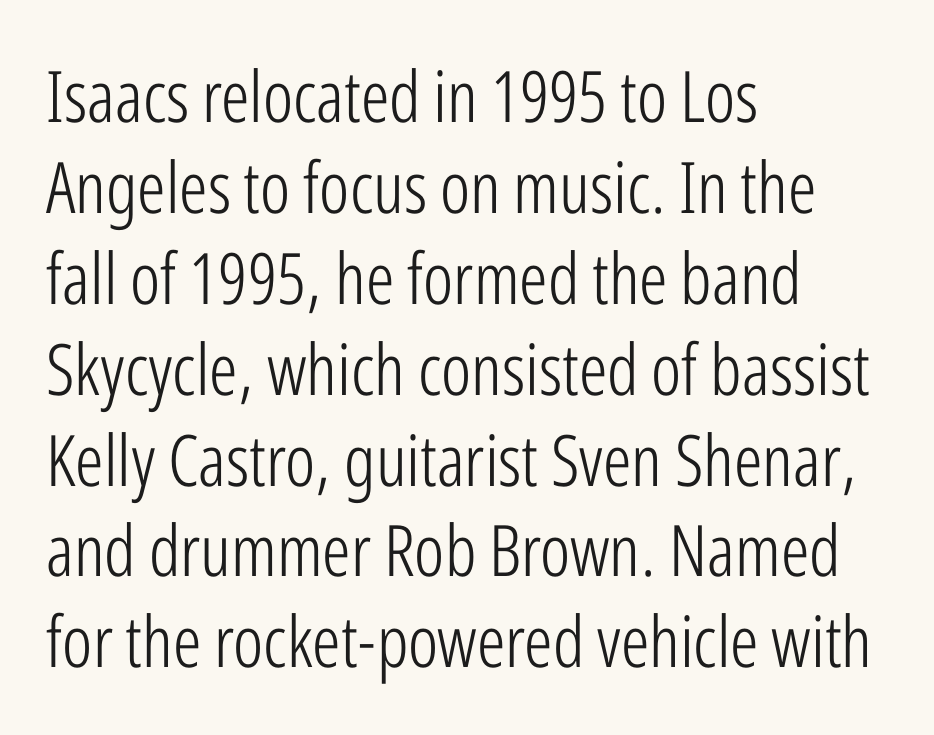
The compositor pushed each line to the left boundary. The glyphs are unaccompanied by any horizontal stroke below them. Stems and bowls with no extra thickness — not bold. Compared with typical body copy, the letter spacing here is the same. Students, observe: this is what conventionally led text looks like.
